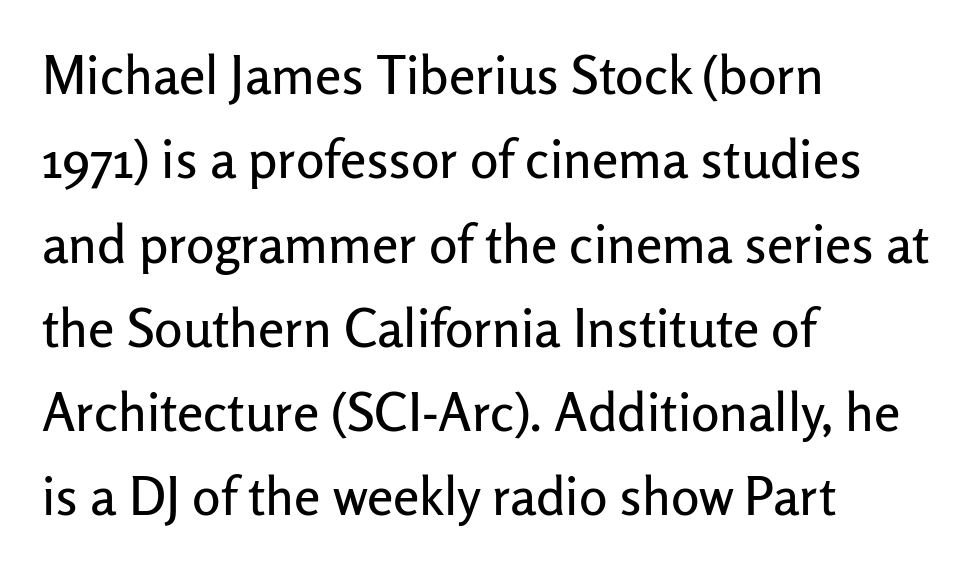
Words appear dense and cohesive because spacing is normal. Interline gaps are of average width in this sample. Only glyphs here, with clear space below each row. Ordinary non-slanted type is in use. This sample is left-justified, so line endings fall wherever the words run out.
